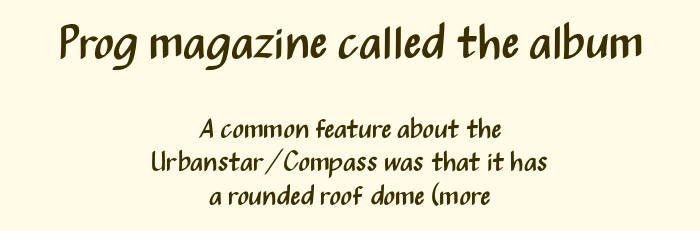
Q: Is the text bold? A: No.
Q: Is the text italic (slanted)? A: No, it is upright.
Q: Is the typeface a serif or a sans-serif typeface? A: Sans-serif.
Q: Is the text underlined? A: No.
Q: How is the paragraph aligned? A: Centered.
Q: Is the spacing between letters normal or unusually wide? A: Normal.
Q: Which block of text is set in a larger size, the first (top) or the second (bottom)? A: The first (top) one.
Q: Width (condensed, normal, or wide)? A: Condensed.
Q: Stroke contrast? A: Medium.
Q: x-height? A: Medium.
Q: Monospaced? A: No.
